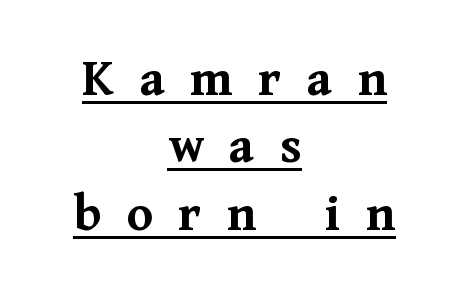
Q: Is the text bold? A: Yes.
Q: Is the text italic (slanted)? A: No, it is upright.
Q: Is the typeface a serif or a sans-serif typeface? A: Serif.
Q: Is the text underlined? A: Yes.
Q: How is the paragraph aligned? A: Centered.
Q: Is the spacing between letters normal or unusually wide? A: Unusually wide.
Q: Is the spacing between lines tight, normal or loose? A: Normal.
Q: Width (condensed, normal, or wide)? A: Normal.
Q: Stroke contrast? A: Medium.
Q: x-height? A: Medium.
Q: Monospaced? A: No.
